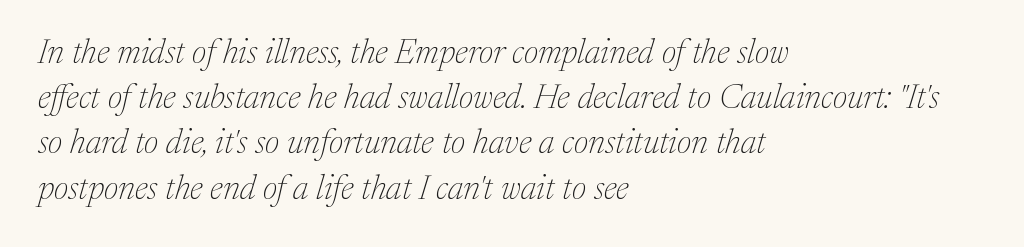
Q: Is the text bold? A: No.
Q: Is the text italic (slanted)? A: Yes, it leans right by about 17 degrees.
Q: Is the typeface a serif or a sans-serif typeface? A: Serif.
Q: Is the text underlined? A: No.
Q: How is the paragraph aligned? A: Left-aligned.
Q: Is the spacing between letters normal or unusually wide? A: Normal.
Q: Is the spacing between lines tight, normal or loose? A: Normal.
Q: Width (condensed, normal, or wide)? A: Normal.
Q: Stroke contrast? A: Medium.
Q: x-height? A: Medium.
Q: Monospaced? A: No.
